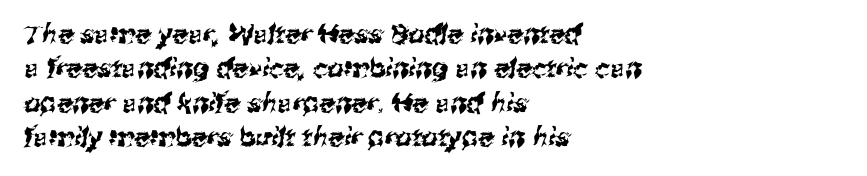
{"underline": "no", "align": "left", "line_spacing": "normal", "line_spacing_ratio": 1.32, "letter_spacing": "normal", "letter_spacing_em": 0.0, "glyph_px": 26}
